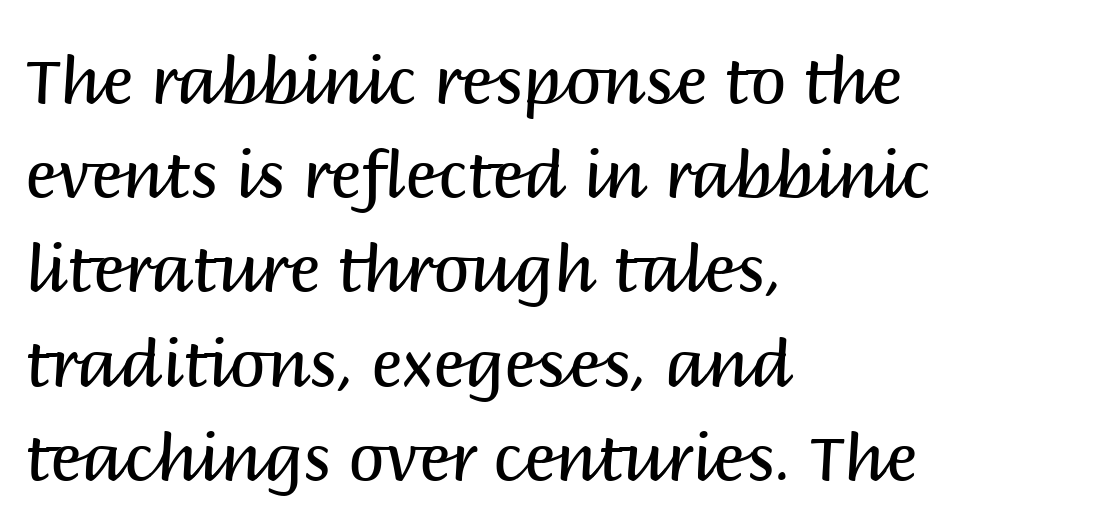
The image shows 65 px regular-weight sans-serif type; set left-aligned, normal line spacing (1.45x), normal letter spacing, not underlined; medium stroke contrast and a large x-height.
